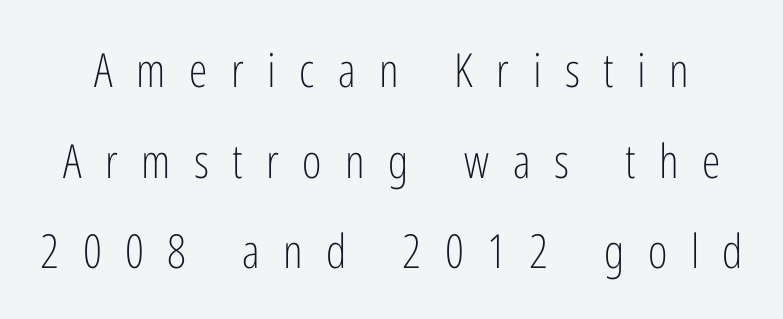
The image shows 47 px light, condensed sans-serif type, upright; set loose line spacing (1.93x), unusually wide letter spacing (+0.5 em), not underlined; low stroke contrast and a medium x-height.
